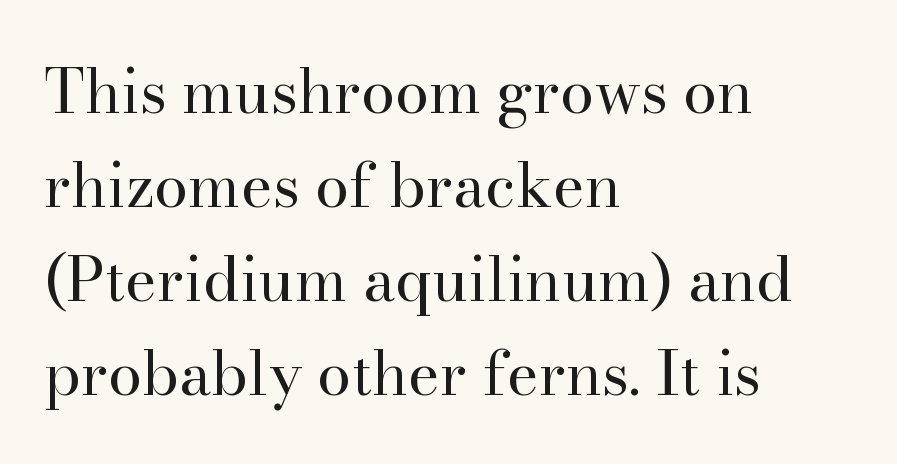
The image shows 61 px regular-weight serif type, upright; set left-aligned, normal line spacing (1.54x), normal letter spacing, not underlined; high stroke contrast and a small x-height.
